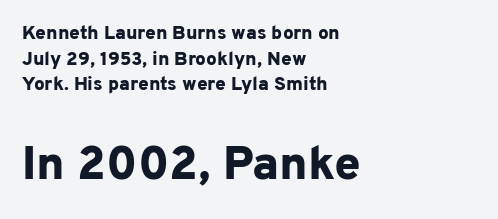
Q: Is the text bold? A: Yes.
Q: Is the text italic (slanted)? A: No, it is upright.
Q: Is the typeface a serif or a sans-serif typeface? A: Sans-serif.
Q: Is the text underlined? A: No.
Q: How is the paragraph aligned? A: Left-aligned.
Q: Is the spacing between letters normal or unusually wide? A: Normal.
Q: Is the spacing between lines tight, normal or loose? A: Normal.
Q: Which block of text is set in a larger size, the first (top) or the second (bottom)? A: The second (bottom) one.
Q: Width (condensed, normal, or wide)? A: Normal.
Q: Stroke contrast? A: Low.
Q: x-height? A: Medium.
Q: Monospaced? A: No.
